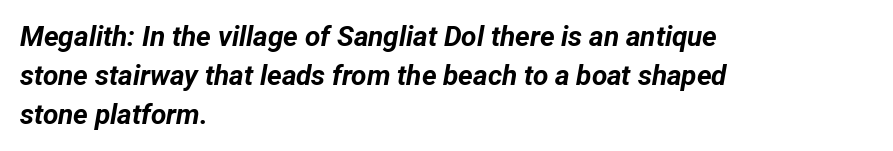
Q: Is the text bold? A: Yes.
Q: Is the text italic (slanted)? A: Yes, it leans right by about 12 degrees.
Q: Is the text underlined? A: No.
Q: How is the paragraph aligned? A: Left-aligned.
Q: Is the spacing between letters normal or unusually wide? A: Normal.
Q: Is the spacing between lines tight, normal or loose? A: Normal.
Q: Width (condensed, normal, or wide)? A: Normal.
Q: Stroke contrast? A: Low.
Q: x-height? A: Medium.
Q: Monospaced? A: No.
